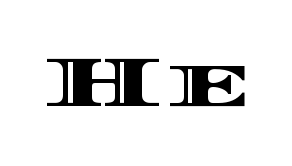
Q: Is the text italic (slanted)? A: No, it is upright.
Q: Is the text underlined? A: No.
Q: Is the spacing between letters normal or unusually wide? A: Normal.
Q: Width (condensed, normal, or wide)? A: Wide.
Q: x-height? A: Large.
Q: Monospaced? A: No.
